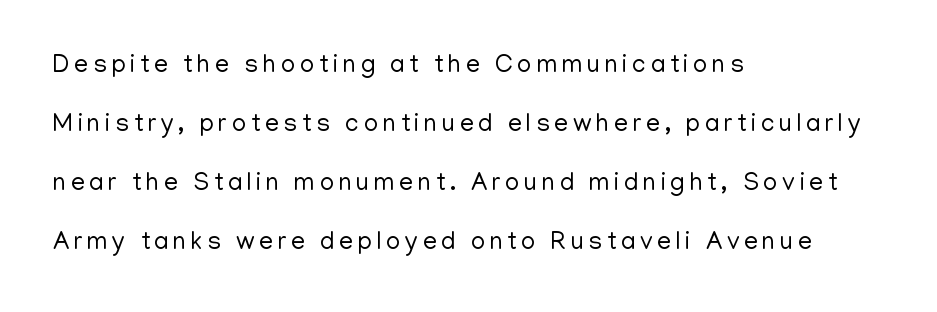
{"italic": "no", "bold": "no", "underline": "no", "align": "left", "line_spacing": "loose", "line_spacing_ratio": 2.36, "glyph_px": 25}
